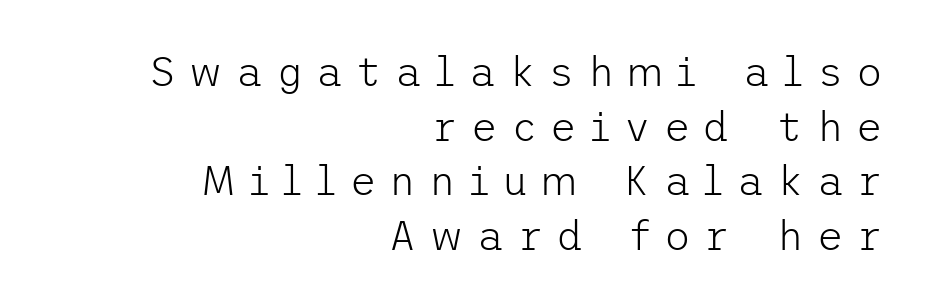
Q: Is the text bold? A: No.
Q: Is the text italic (slanted)? A: No, it is upright.
Q: Is the typeface a serif or a sans-serif typeface? A: Sans-serif.
Q: Is the text underlined? A: No.
Q: How is the paragraph aligned? A: Right-aligned.
Q: Is the spacing between letters normal or unusually wide? A: Unusually wide.
Q: Is the spacing between lines tight, normal or loose? A: Normal.
Q: Width (condensed, normal, or wide)? A: Normal.
Q: Stroke contrast? A: Low.
Q: x-height? A: Medium.
